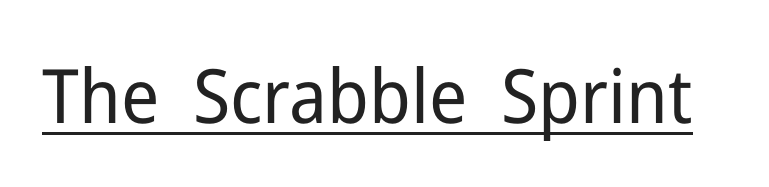
The passage shown is typed in a proportional face where columns would drift. You can see a thin bar hugging the bottom of the glyphs. Letters have the restrained weight of plain body copy at most. Tracking here is standard; glyphs follow each other at the usual distance. Typographically, this falls in the sans-serif category.
